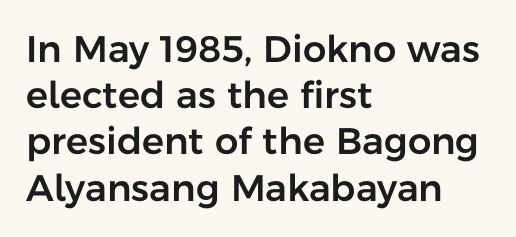
Q: Is the text italic (slanted)? A: No, it is upright.
Q: Is the typeface a serif or a sans-serif typeface? A: Sans-serif.
Q: Is the text underlined? A: No.
Q: How is the paragraph aligned? A: Left-aligned.
Q: Is the spacing between letters normal or unusually wide? A: Normal.
Q: Is the spacing between lines tight, normal or loose? A: Normal.
Q: Width (condensed, normal, or wide)? A: Normal.
Q: Stroke contrast? A: Low.
Q: x-height? A: Medium.
Q: Monospaced? A: No.
